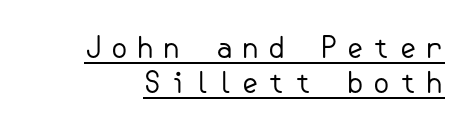
The font's upright variant was chosen for this text. Type style note: lacks serifs. Summary of weight: not heavy and not bold. The words here are underlined.
